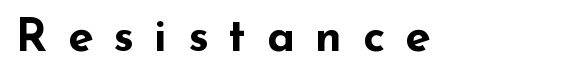
The image shows 46 px bold, wide sans-serif type, upright; set unusually wide letter spacing (+0.44 em), not underlined; low stroke contrast and a small x-height.
